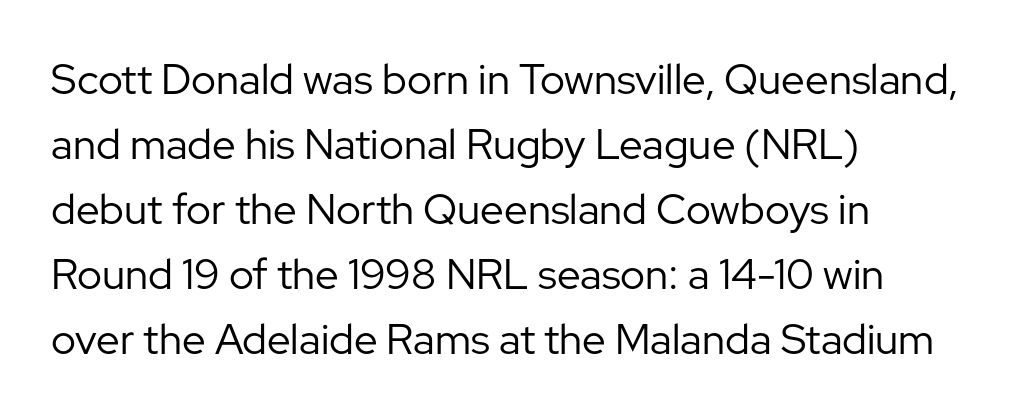
Summary of weight: not heavy and not bold. Visually the block forms a straight wall on the left and a jagged coastline on the right. Glyph-to-glyph distance matches everyday printed text. Words float on clear page, feet unadorned.
